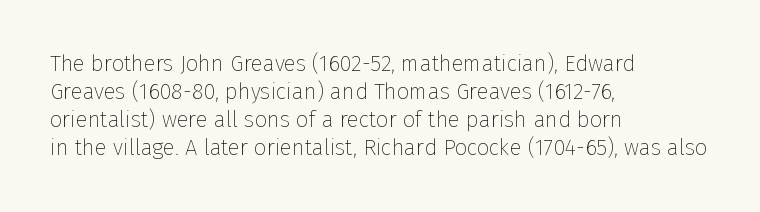
Normally led — the rows are evenly, conventionally spaced. Underlining? Definitely not there. The axis of the letterforms is exactly vertical. The passage is arranged the way most books set body copy — flush left. Default kerning and tracking; the words read as compact shapes.
